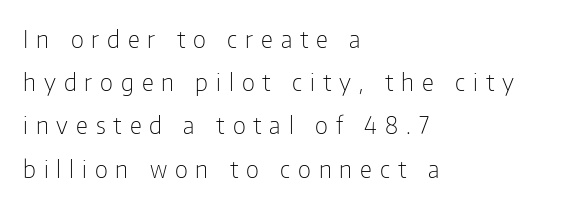
Has an underline been added? It has not. Visually the block forms a straight wall on the left and a jagged coastline on the right. Caption: expanded tracking, letters set apart. Ascenders rise straight up at ninety degrees. A quiet, ordinary-to-light weight characterises the typeface.
